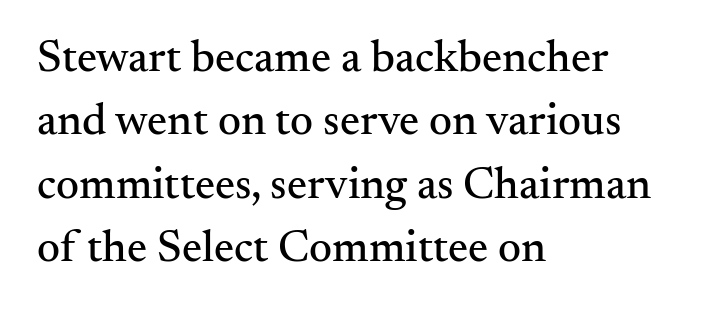
{"serif": "yes", "italic": "no", "width": "normal", "stroke_contrast": "medium", "x_height": "small", "monospaced": "no", "underline": "no", "align": "left", "line_spacing": "normal", "line_spacing_ratio": 1.41, "letter_spacing": "normal", "letter_spacing_em": 0.0, "glyph_px": 45}
